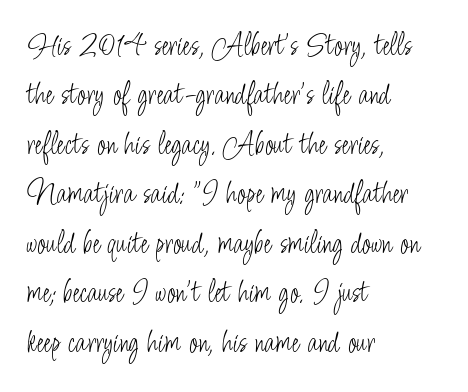
{"serif": "no", "bold": "no", "weight": "light", "width": "condensed", "stroke_contrast": "low", "x_height": "small", "monospaced": "no", "underline": "no", "align": "left", "line_spacing": "normal", "line_spacing_ratio": 1.5, "letter_spacing": "normal", "letter_spacing_em": 0.0, "glyph_px": 33}
